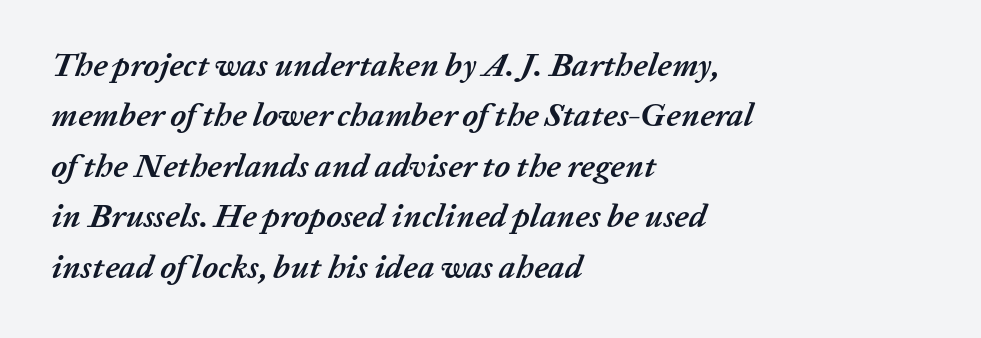
The image shows 33 px semibold type, italic (leaning right); set left-aligned, normal line spacing (1.53x), normal letter spacing, not underlined; low stroke contrast and a medium x-height.
